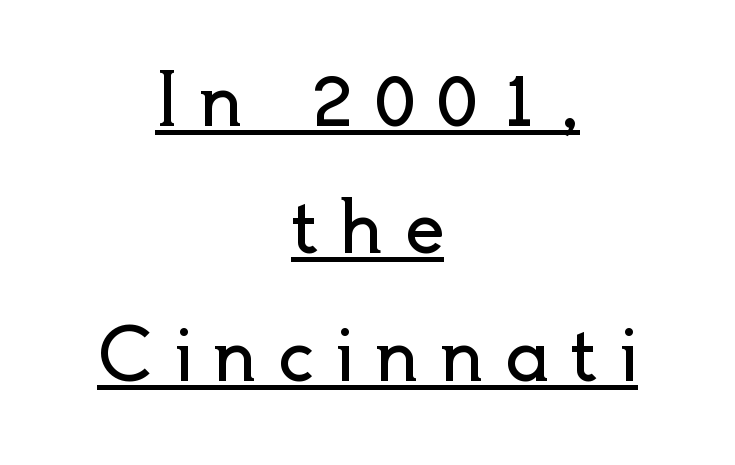
Q: Is the text bold? A: No.
Q: Is the text italic (slanted)? A: No, it is upright.
Q: Is the typeface a serif or a sans-serif typeface? A: Sans-serif.
Q: Is the text underlined? A: Yes.
Q: How is the paragraph aligned? A: Centered.
Q: Is the spacing between letters normal or unusually wide? A: Unusually wide.
Q: Width (condensed, normal, or wide)? A: Normal.
Q: x-height? A: Small.
Q: Monospaced? A: No.
